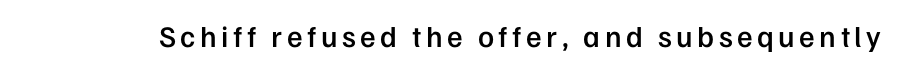
The image shows 30 px semibold sans-serif type, upright; set not underlined; low stroke contrast and a medium x-height.
